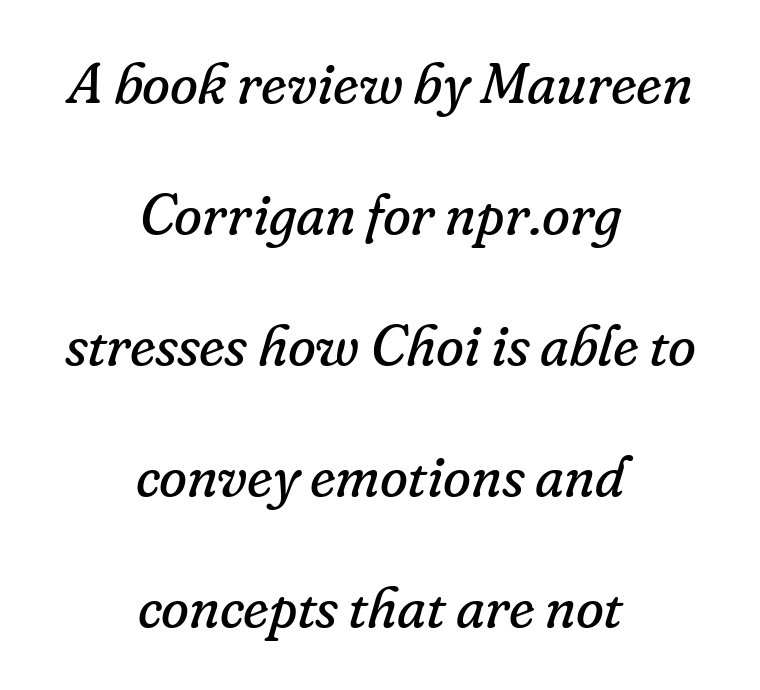
Q: Is the text bold? A: No.
Q: Is the text italic (slanted)? A: Yes, it leans right by about 16 degrees.
Q: Is the typeface a serif or a sans-serif typeface? A: Serif.
Q: Is the text underlined? A: No.
Q: How is the paragraph aligned? A: Centered.
Q: Is the spacing between letters normal or unusually wide? A: Normal.
Q: Is the spacing between lines tight, normal or loose? A: Loose.
Q: Width (condensed, normal, or wide)? A: Normal.
Q: Stroke contrast? A: Low.
Q: x-height? A: Small.
Q: Monospaced? A: No.
